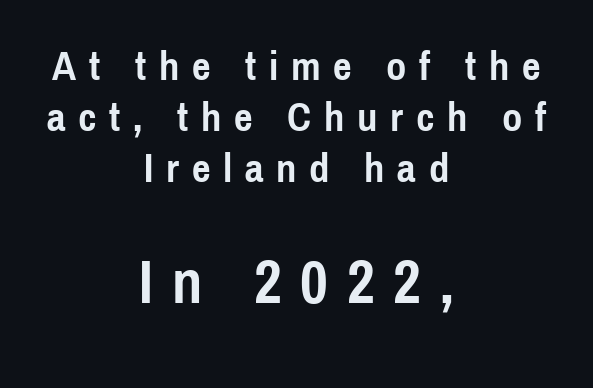
{"serif": "no", "italic": "no", "bold": "yes", "weight": "semibold", "width": "condensed", "x_height": "medium", "monospaced": "no", "underline": "no", "align": "center", "line_spacing": "normal", "line_spacing_ratio": 1.25, "letter_spacing": "wide", "letter_spacing_em": 0.31, "larger_block": "second", "size_ratio": 1.49, "glyph_px": 61}
